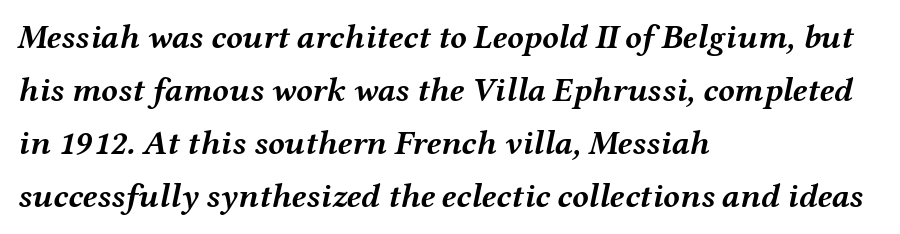
The image shows 34 px semibold, wide type, italic (leaning right); set left-aligned, normal line spacing (1.56x), normal letter spacing, not underlined; medium stroke contrast and a medium x-height.
